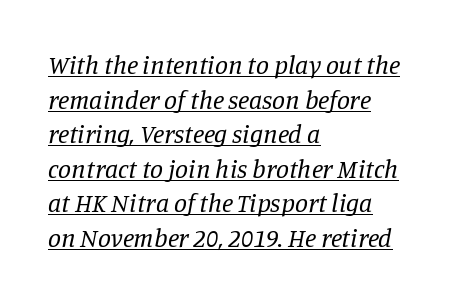
Q: Is the text bold? A: No.
Q: Is the text italic (slanted)? A: Yes, it leans right by about 11 degrees.
Q: Is the text underlined? A: Yes.
Q: How is the paragraph aligned? A: Left-aligned.
Q: Is the spacing between letters normal or unusually wide? A: Normal.
Q: Is the spacing between lines tight, normal or loose? A: Normal.
